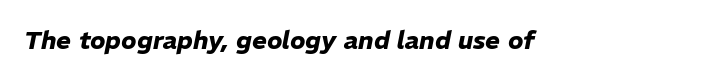
These words are printed bold, with thick strokes throughout. The letterforms sit shoulder to shoulder at normal distance. Style check: oblique. The words here are not underlined.
